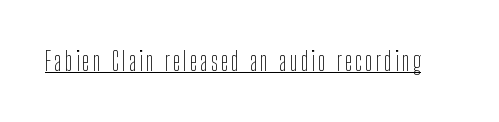
{"italic": "no", "bold": "no", "underline": "yes", "glyph_px": 26}
